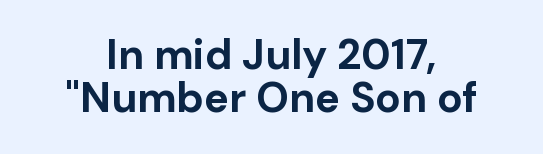
The image shows 42 px bold sans-serif type, upright; set centered, tight line spacing (1.03x), normal letter spacing, not underlined; low stroke contrast and a medium x-height.
